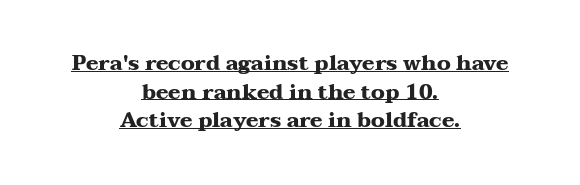
This rendering features underlined lettering. The type sits square on the baseline with zero lean. These words are printed bold, with thick strokes throughout. Successive baselines arrive at the customary interval. Glyph-to-glyph distance matches everyday printed text. This rendering uses center alignment, leaving both contours irregular but symmetric.
